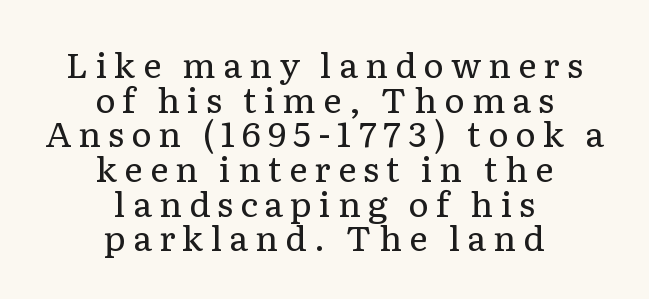
The image shows 35 px regular-weight serif type, upright; set centered, tight line spacing (0.99x), unusually wide letter spacing (+0.2 em), not underlined; low stroke contrast and a medium x-height.
